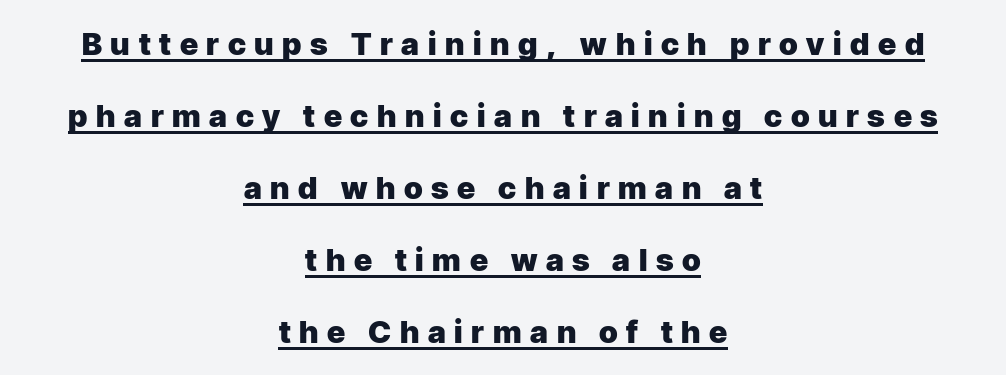
The lines are spread far apart with generous leading. Notice how the stems are strictly vertical — no italics here. These lines carry a lot of weight — the face is fully bold. Spacing between characters has been opened up far beyond the box default. The face used here is a sans, in the tradition of grotesques and geometrics.
